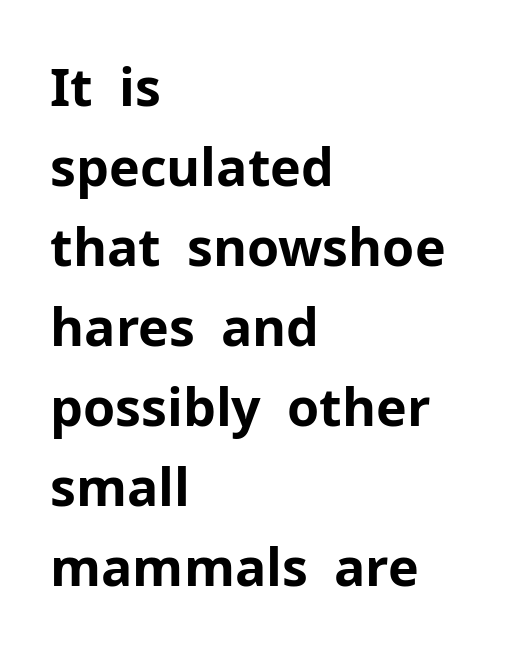
The image shows 52 px bold sans-serif type, upright; set left-aligned, normal line spacing (1.54x), normal letter spacing, not underlined; low stroke contrast and a medium x-height.
